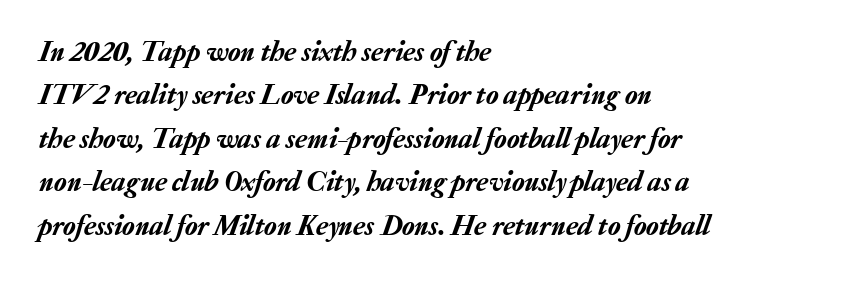
{"italic": "yes", "lean": "right", "slant_degrees": 20, "width": "normal", "stroke_contrast": "low", "x_height": "medium", "monospaced": "no", "underline": "no", "align": "left", "line_spacing": "normal", "line_spacing_ratio": 1.5, "letter_spacing": "normal", "letter_spacing_em": 0.0, "glyph_px": 29}
